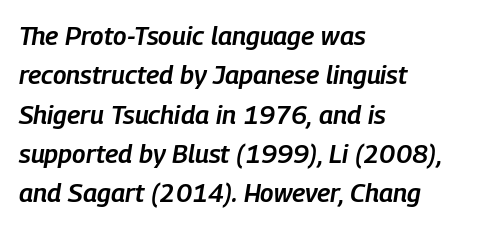
{"italic": "yes", "lean": "right", "slant_degrees": 9, "bold": "semi", "underline": "no", "align": "left", "line_spacing": "normal", "line_spacing_ratio": 1.51, "letter_spacing": "normal", "letter_spacing_em": 0.0, "glyph_px": 26}
